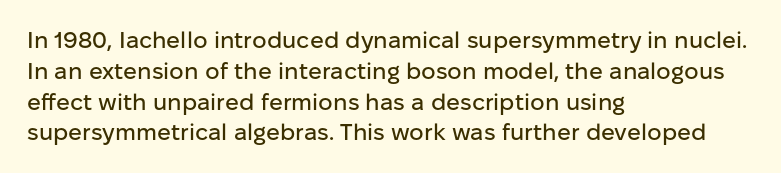
The glyphs are unaccompanied by any horizontal stroke below them. Quick note: not italic, upright. Each word holds together tightly as a unit, with standard inter-letter gaps. The paragraph shown leans on its left margin. Does the leading feel generous? No, just average.
